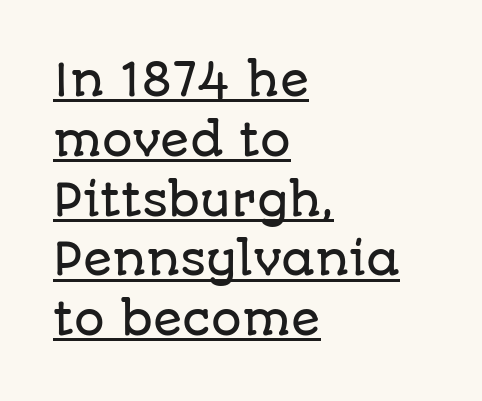
The image shows 43 px sans-serif type, upright; set left-aligned, normal line spacing (1.39x), normal letter spacing, underlined; low stroke contrast and a large x-height.
